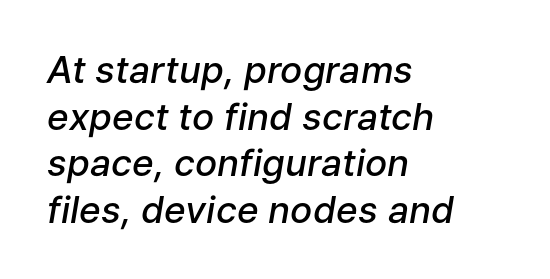
Style check: oblique. The typesetter chose a ragged-right arrangement here. The horizontal fit of the characters is conventional and even. The vertical gap from one line to the next is medium. The rendering uses natural spacing where letterforms have individual widths. A bare baseline throughout the passage.
